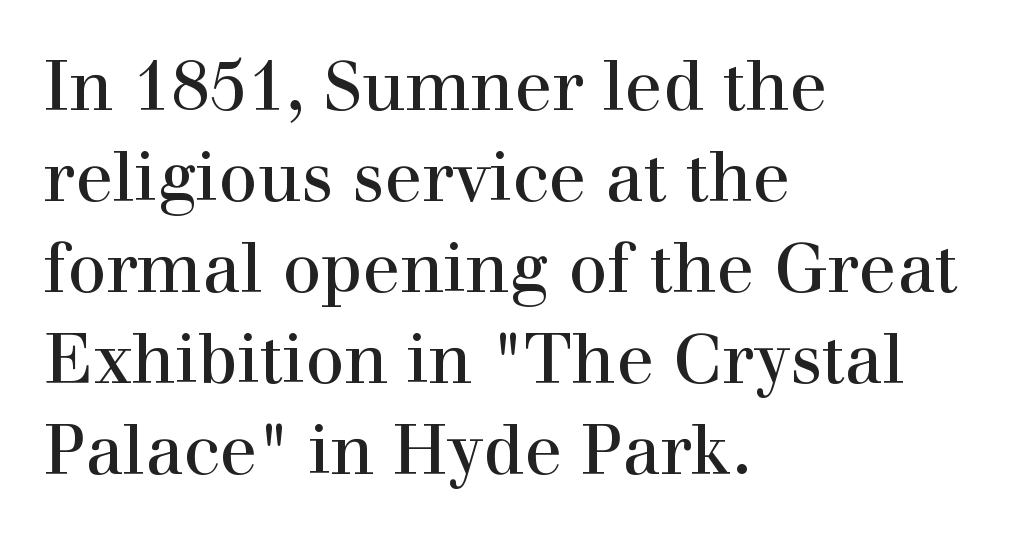
The paragraph shown leans on its left margin. The words here are not underlined. Looks like regular typesetting: each glyph gets only the width it needs. Inter-character spacing is left at the font's built-in metrics.
